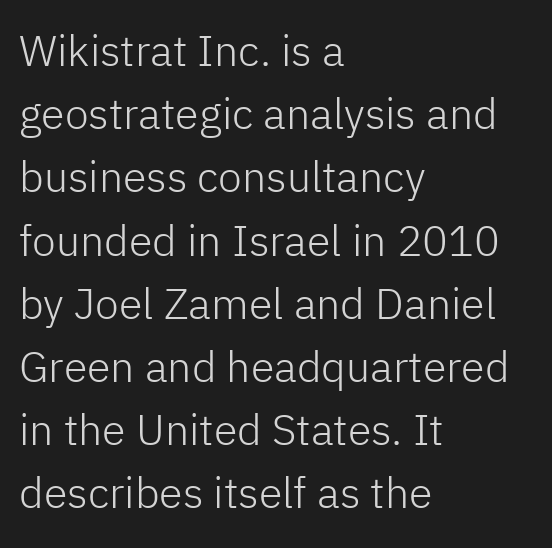
One glance says typical: line gaps are just what's usual. The typesetting does not lean heavy: it is not bold. The setting favours the left margin, as ordinary paragraphs usually do. The horizontal fit of the characters is conventional and even. The letters stand upright; this is a roman face. Each row of text sits above clean, open space.
